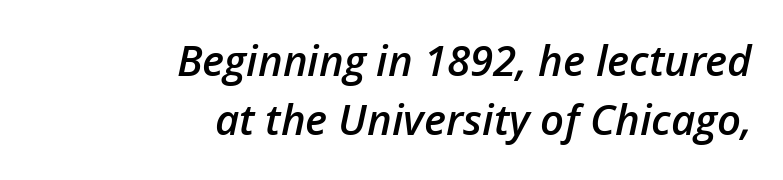
Beneath every word, the page is bare. The type is set solid horizontally, with unmodified tracking. The typography opts for an oblique posture over an upright one. Evenly set lines give the paragraph a standard silhouette. Character widths vary here, with narrow letters taking less room than wide ones.
